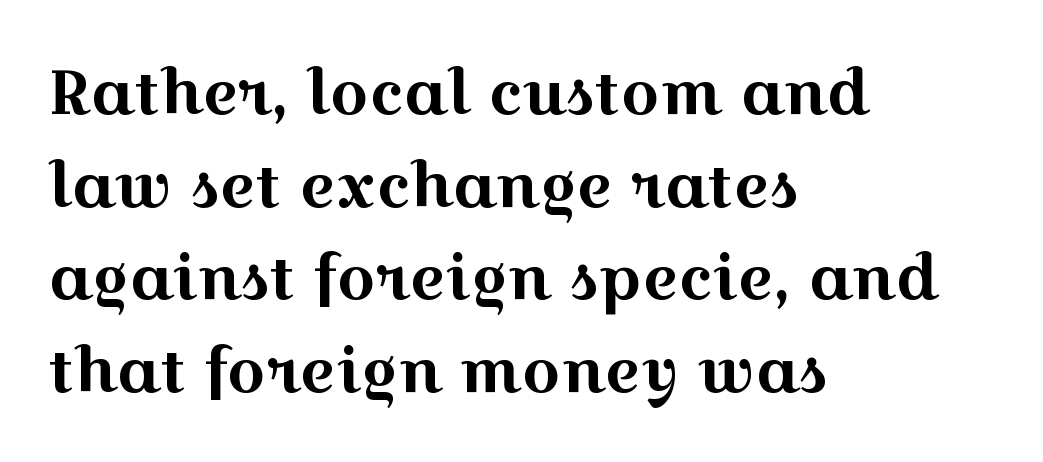
{"serif": "yes", "italic": "no", "width": "wide", "x_height": "medium", "monospaced": "no", "underline": "no", "align": "left", "line_spacing": "normal", "line_spacing_ratio": 1.52, "letter_spacing": "normal", "letter_spacing_em": 0.0, "glyph_px": 61}
